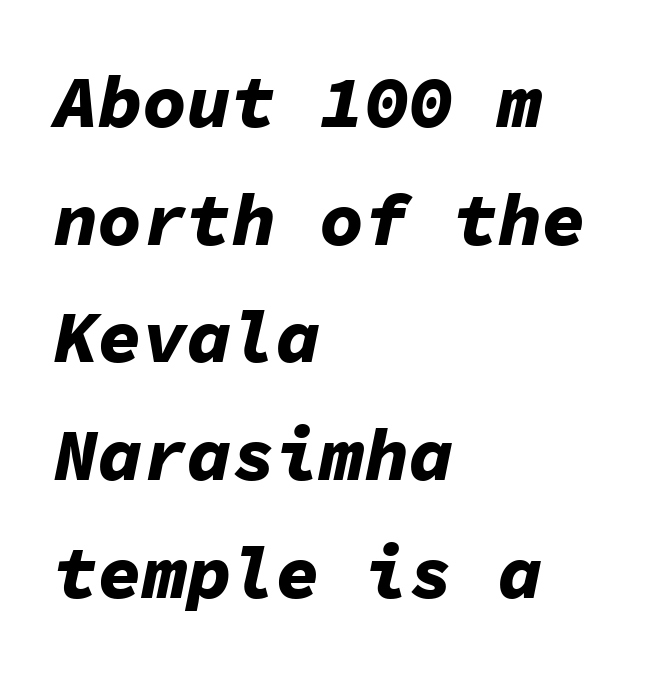
The image shows 74 px bold type, italic (leaning right), monospaced; set left-aligned, normal line spacing (1.59x), normal letter spacing, not underlined; low stroke contrast and a medium x-height.
